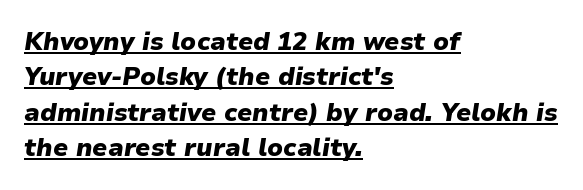
Q: Is the text bold? A: Yes.
Q: Is the text italic (slanted)? A: Yes, it leans right by about 9 degrees.
Q: Is the text underlined? A: Yes.
Q: How is the paragraph aligned? A: Left-aligned.
Q: Is the spacing between letters normal or unusually wide? A: Normal.
Q: Is the spacing between lines tight, normal or loose? A: Normal.
